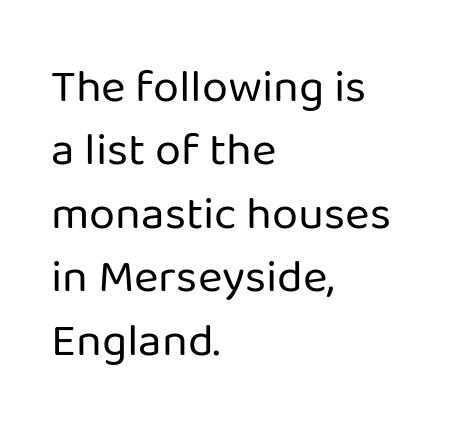
The image shows 47 px regular-weight sans-serif type, upright; set left-aligned, normal line spacing (1.35x), normal letter spacing, not underlined; low stroke contrast and a medium x-height.
